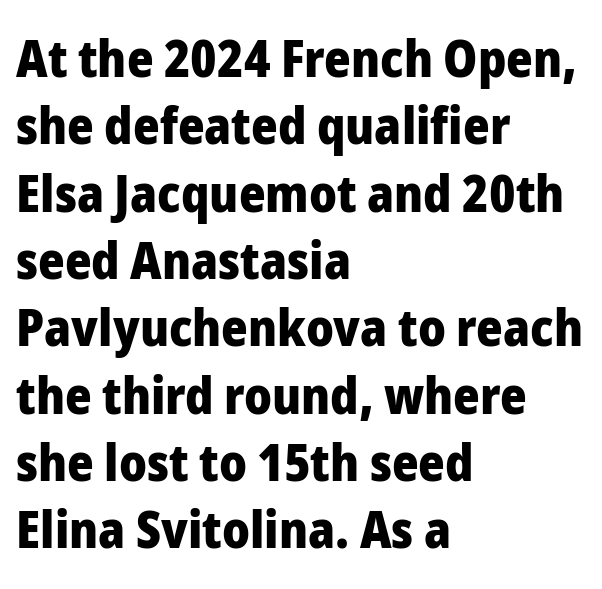
The image shows 51 px heavy sans-serif type, upright; set left-aligned, normal line spacing (1.32x), normal letter spacing, not underlined; low stroke contrast and a medium x-height.
